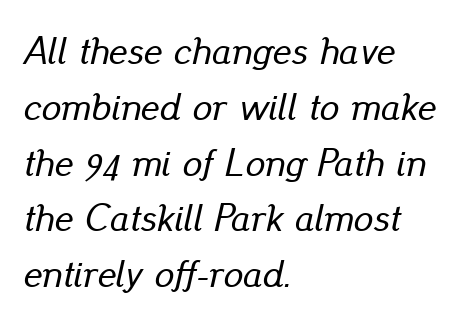
Q: Is the text italic (slanted)? A: Yes, it leans right by about 13 degrees.
Q: Is the text underlined? A: No.
Q: How is the paragraph aligned? A: Left-aligned.
Q: Is the spacing between letters normal or unusually wide? A: Normal.
Q: Is the spacing between lines tight, normal or loose? A: Normal.
Q: Width (condensed, normal, or wide)? A: Normal.
Q: Stroke contrast? A: Low.
Q: x-height? A: Small.
Q: Monospaced? A: No.
